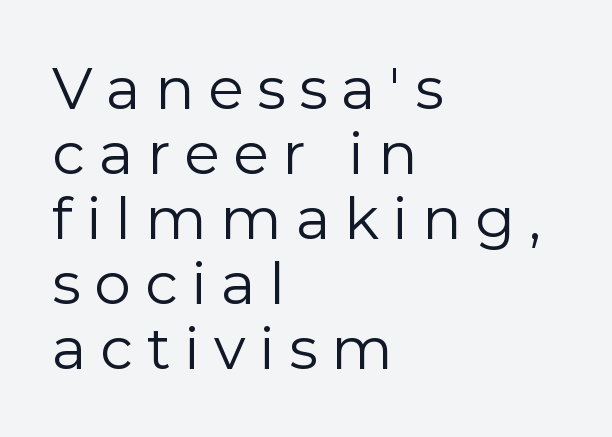
{"serif": "no", "italic": "no", "bold": "no", "weight": "regular", "width": "normal", "stroke_contrast": "low", "x_height": "medium", "monospaced": "no", "underline": "no", "align": "left", "line_spacing": "tight", "line_spacing_ratio": 1.12, "letter_spacing": "wide", "letter_spacing_em": 0.24, "glyph_px": 58}
